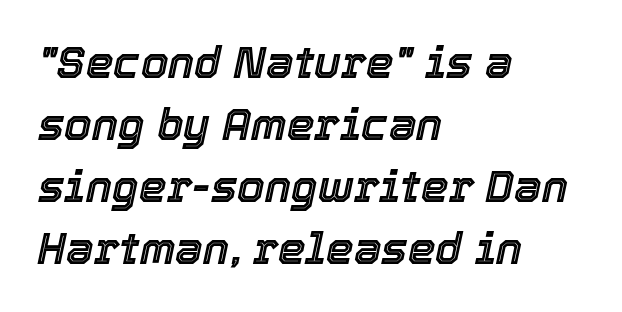
If you drew a ruler down the left edge, every line would touch it. If you measured baseline to baseline, you'd find a middling distance. Looks like regular typesetting: each glyph gets only the width it needs. The passage shown is not underscored anywhere. Glyph-to-glyph distance matches everyday printed text.
